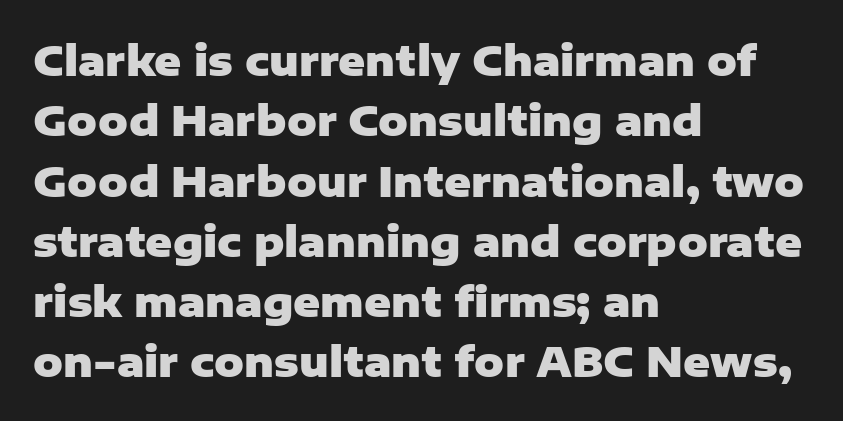
The font's upright variant was chosen for this text. The rendering uses natural spacing where letterforms have individual widths. Type style note: lacks serifs. Descenders are the only things crossing below the line.
